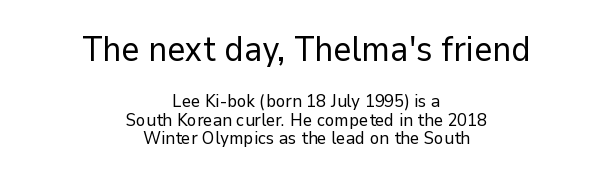
Descender tails drop into unmarked territory. Ordinary non-slanted type is in use. Block one is the big one; block two sits smaller underneath. Do the characters align in a grid? No, the font is proportional.
